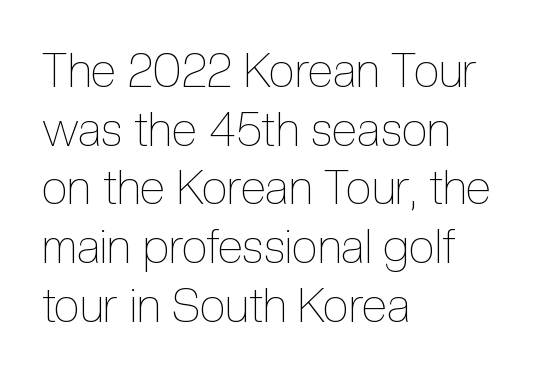
Look at the tracking — it's just the regular setting, nothing added. One glance says typical: line gaps are just what's usual. The passage shown is typed in a proportional face where columns would drift. The ragged edge is on the right, which tells us the setting is flush left.
